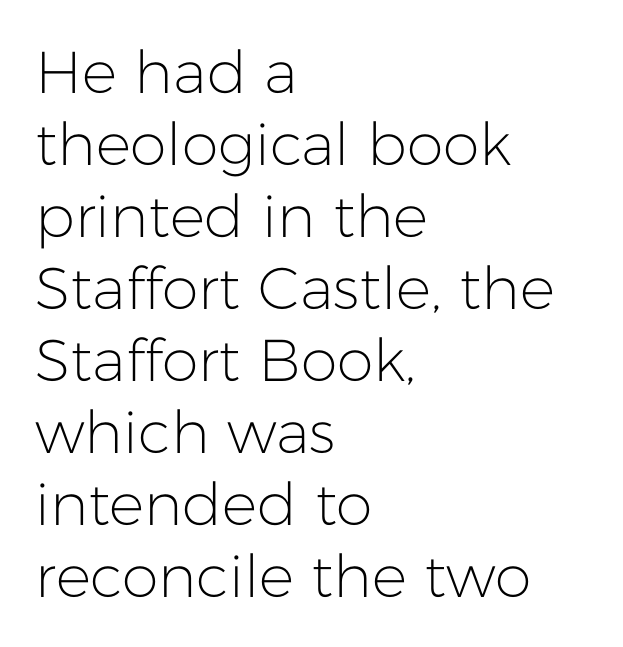
Q: Is the text bold? A: No.
Q: Is the text italic (slanted)? A: No, it is upright.
Q: Is the typeface a serif or a sans-serif typeface? A: Sans-serif.
Q: Is the text underlined? A: No.
Q: How is the paragraph aligned? A: Left-aligned.
Q: Is the spacing between letters normal or unusually wide? A: Normal.
Q: Width (condensed, normal, or wide)? A: Normal.
Q: Stroke contrast? A: Low.
Q: x-height? A: Medium.
Q: Monospaced? A: No.
